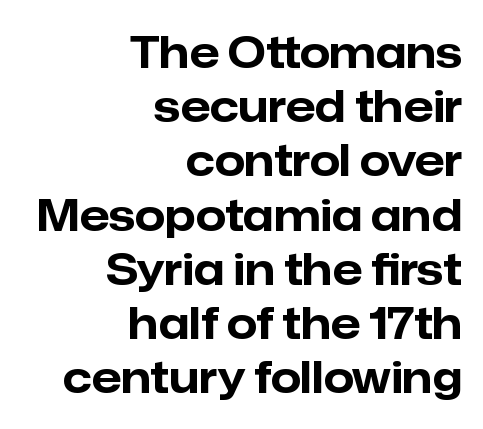
{"serif": "no", "italic": "no", "bold": "yes", "weight": "bold", "width": "normal", "stroke_contrast": "low", "x_height": "medium", "monospaced": "no", "underline": "no", "align": "right", "line_spacing": "normal", "line_spacing_ratio": 1.26, "letter_spacing": "normal", "letter_spacing_em": 0.0, "glyph_px": 43}
